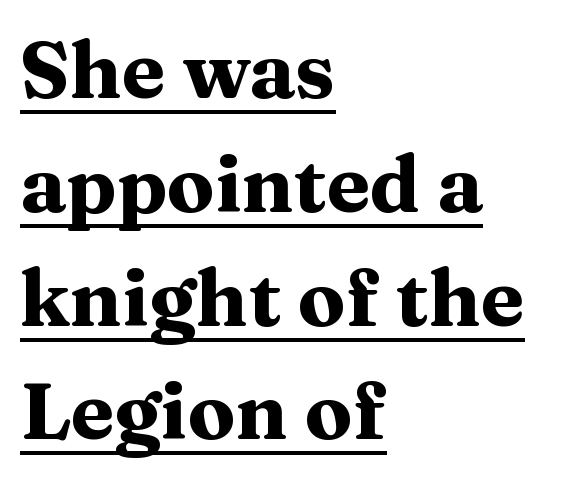
The image shows 79 px heavy, wide serif type, upright; set left-aligned, normal line spacing (1.44x), normal letter spacing, underlined; medium stroke contrast and a medium x-height.
